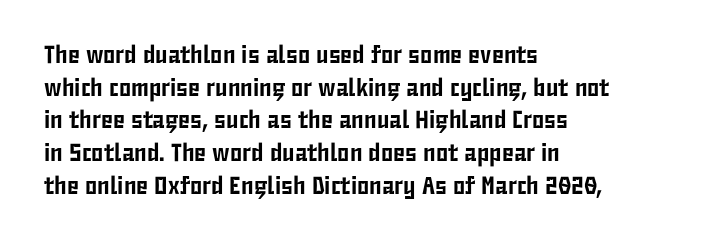
Q: Is the text italic (slanted)? A: No, it is upright.
Q: Is the text underlined? A: No.
Q: How is the paragraph aligned? A: Left-aligned.
Q: Is the spacing between letters normal or unusually wide? A: Normal.
Q: Is the spacing between lines tight, normal or loose? A: Normal.
